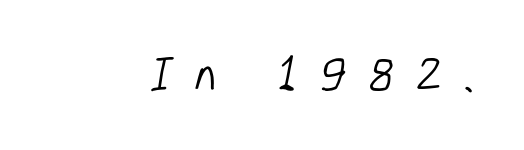
{"serif": "no", "bold": "no", "weight": "light", "width": "condensed", "stroke_contrast": "low", "x_height": "medium", "monospaced": "no", "underline": "no", "letter_spacing": "wide", "letter_spacing_em": 0.45, "glyph_px": 50}
